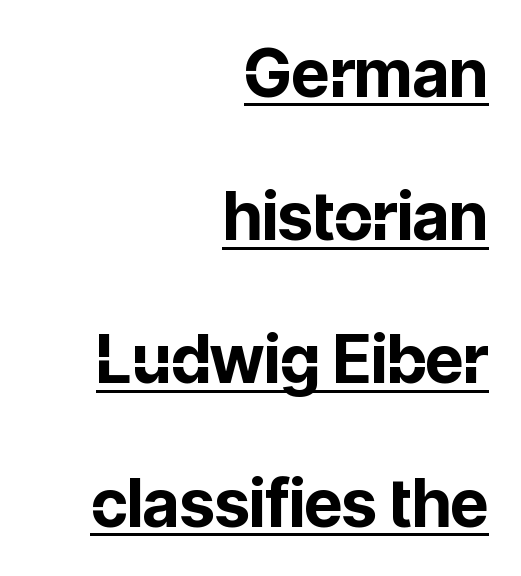
Nobody touched the tracking dial on this one. Notice how the passage keeps a crisp vertical edge on the right only. You could not count columns in this text — the font is proportionally spaced. Rows of type keep a wide berth in the vertical direction. Every word sits above its own underline.
